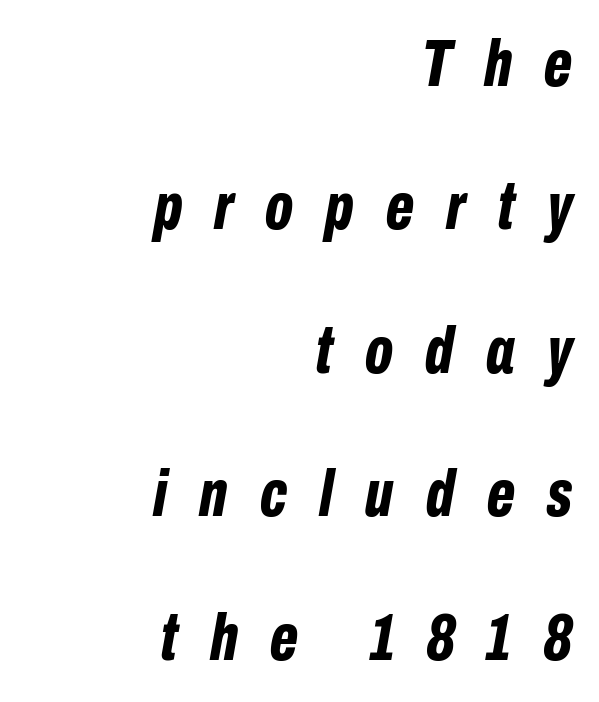
The image shows 67 px bold, condensed type, italic (leaning right); set right-aligned, loose line spacing (2.14x), unusually wide letter spacing (+0.48 em), not underlined; low stroke contrast and a medium x-height.
